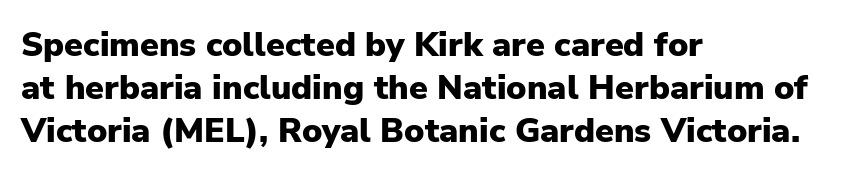
Each letter keeps its own natural width here, so spacing adapts to shape. This sample uses an upright cut, with every glyph sitting square on the baseline. Reading down the column, the eye jumps a familiar distance to each next line. This is sans-serif lettering, the kind often seen on screens and signage.
